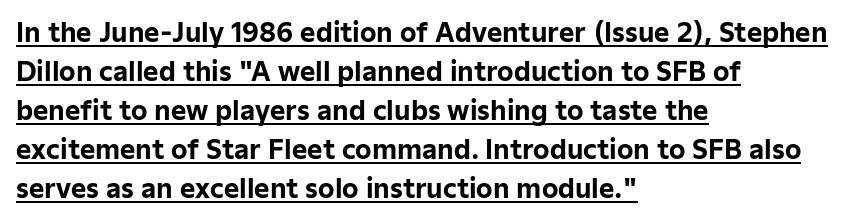
The image shows 26 px bold type, upright; set left-aligned, normal line spacing (1.5x), normal letter spacing, underlined.
